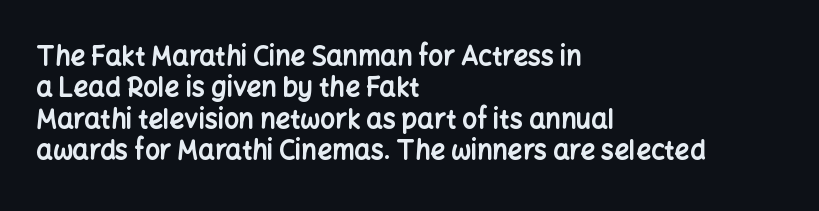
The image shows 26 px bold type, upright; set left-aligned, line spacing 1.21x, normal letter spacing, not underlined.
